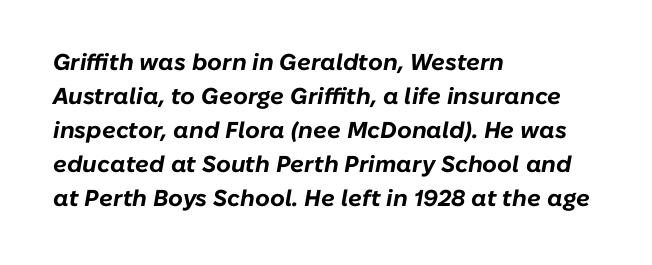
The image shows 23 px bold type, italic (leaning right); set left-aligned, normal line spacing (1.48x), normal letter spacing, not underlined.
